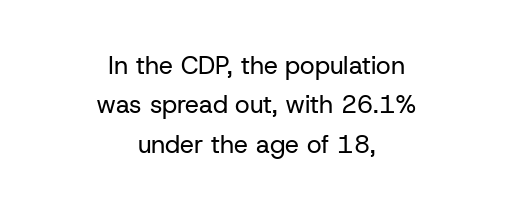
The image shows 25 px text type, upright; set centered, normal line spacing (1.58x), normal letter spacing, not underlined.
